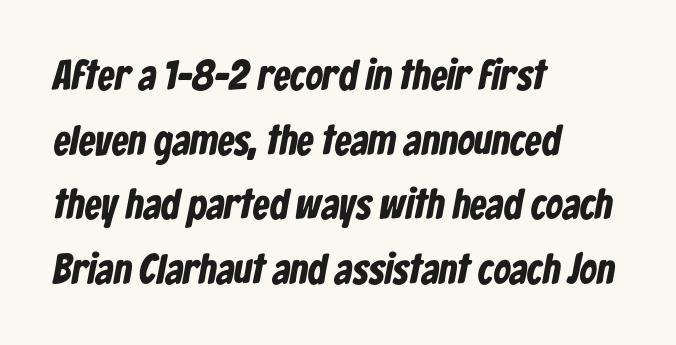
The image shows 42 px bold, condensed sans-serif type; set left-aligned, normal line spacing (1.54x), normal letter spacing, not underlined; low stroke contrast and a medium x-height.
